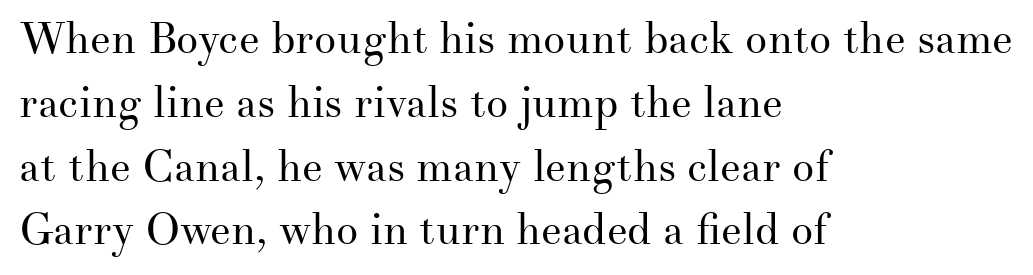
Tracking here is standard; glyphs follow each other at the usual distance. The zone under the glyphs is completely vacant. Is this a fixed-width face? No — the glyphs have proportional, varying widths. A serif font was chosen for this passage. Vertical spacing — default. The weight would be labelled regular, book, light, or lighter still.
